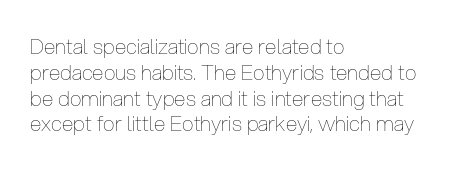
{"italic": "no", "bold": "no", "underline": "no", "align": "left", "line_spacing_ratio": 1.23, "letter_spacing": "normal", "letter_spacing_em": 0.0, "glyph_px": 21}
